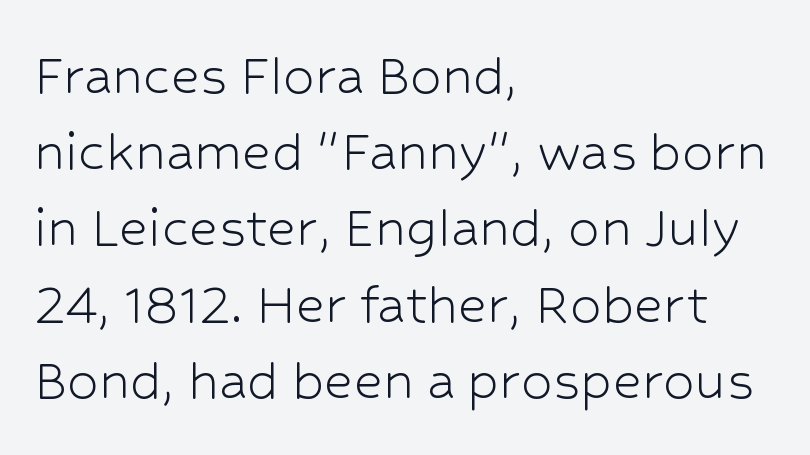
Q: Is the text bold? A: No.
Q: Is the text italic (slanted)? A: No, it is upright.
Q: Is the typeface a serif or a sans-serif typeface? A: Sans-serif.
Q: Is the text underlined? A: No.
Q: How is the paragraph aligned? A: Left-aligned.
Q: Is the spacing between letters normal or unusually wide? A: Normal.
Q: Width (condensed, normal, or wide)? A: Normal.
Q: Stroke contrast? A: Low.
Q: x-height? A: Medium.
Q: Monospaced? A: No.
